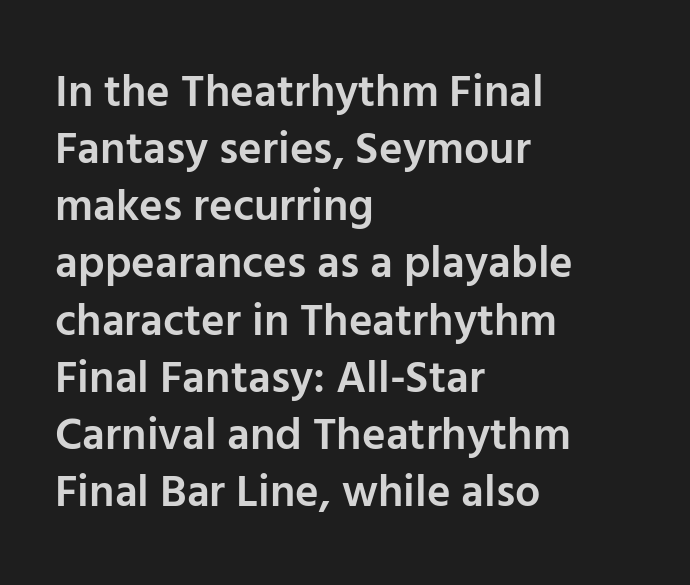
Q: Is the text bold? A: Semi-bold.
Q: Is the text italic (slanted)? A: No, it is upright.
Q: Is the typeface a serif or a sans-serif typeface? A: Sans-serif.
Q: Is the text underlined? A: No.
Q: How is the paragraph aligned? A: Left-aligned.
Q: Is the spacing between letters normal or unusually wide? A: Normal.
Q: Is the spacing between lines tight, normal or loose? A: Normal.
Q: Width (condensed, normal, or wide)? A: Normal.
Q: Stroke contrast? A: Low.
Q: x-height? A: Medium.
Q: Monospaced? A: No.
